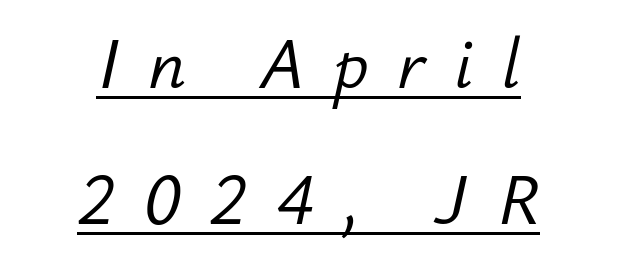
Q: Is the text bold? A: No.
Q: Is the text italic (slanted)? A: Yes, it leans right by about 12 degrees.
Q: Is the text underlined? A: Yes.
Q: How is the paragraph aligned? A: Centered.
Q: Is the spacing between letters normal or unusually wide? A: Unusually wide.
Q: Is the spacing between lines tight, normal or loose? A: Loose.
Q: Width (condensed, normal, or wide)? A: Normal.
Q: Stroke contrast? A: Low.
Q: x-height? A: Small.
Q: Monospaced? A: No.
